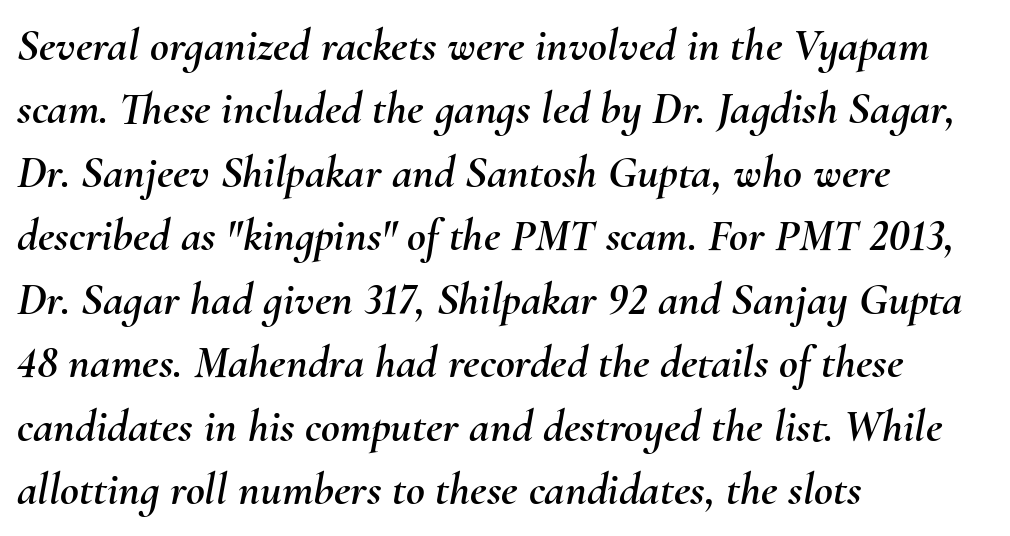
The image shows 46 px text type, italic (leaning right); set left-aligned, normal line spacing (1.38x), normal letter spacing, not underlined; medium stroke contrast and a small x-height.
